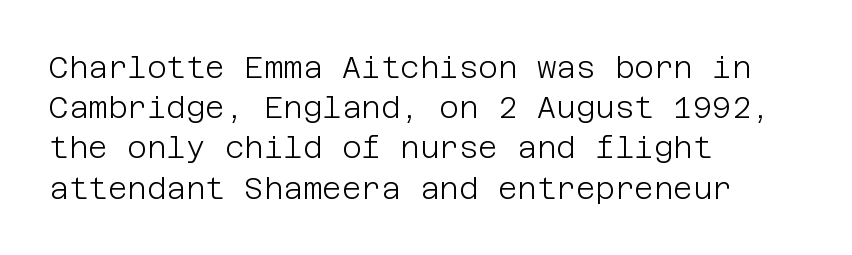
{"serif": "no", "italic": "no", "bold": "no", "weight": "light", "width": "normal", "stroke_contrast": "low", "x_height": "large", "underline": "no", "align": "left", "line_spacing": "normal", "line_spacing_ratio": 1.34, "letter_spacing": "normal", "letter_spacing_em": 0.0, "glyph_px": 30}
